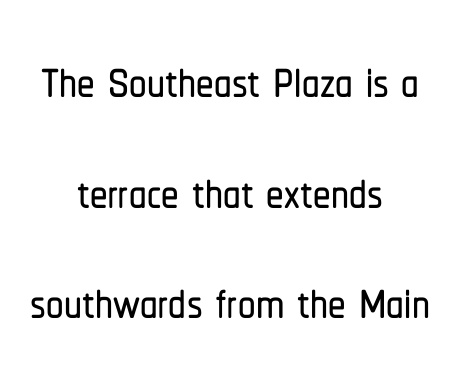
Q: Is the text italic (slanted)? A: No, it is upright.
Q: Is the typeface a serif or a sans-serif typeface? A: Sans-serif.
Q: Is the text underlined? A: No.
Q: How is the paragraph aligned? A: Centered.
Q: Is the spacing between letters normal or unusually wide? A: Normal.
Q: Is the spacing between lines tight, normal or loose? A: Normal.
Q: Width (condensed, normal, or wide)? A: Condensed.
Q: Stroke contrast? A: Low.
Q: x-height? A: Medium.
Q: Monospaced? A: No.
